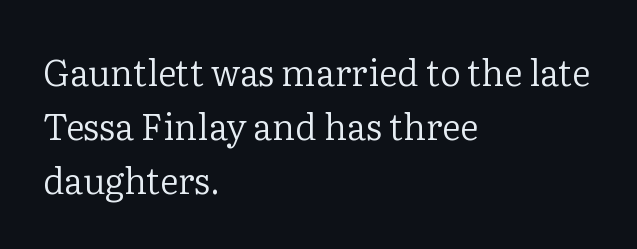
The image shows 36 px regular-weight serif type, upright; set left-aligned, normal line spacing (1.5x), normal letter spacing, not underlined; low stroke contrast and a medium x-height.
